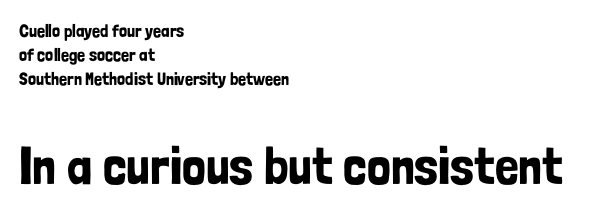
Ordinary non-slanted type is in use. The letters advance in unequal steps, a hallmark of proportional type. The vertical gap from one line to the next is medium. This layout puts the modest block above and the oversized block below. All the whitespace from short lines collects on the right.
